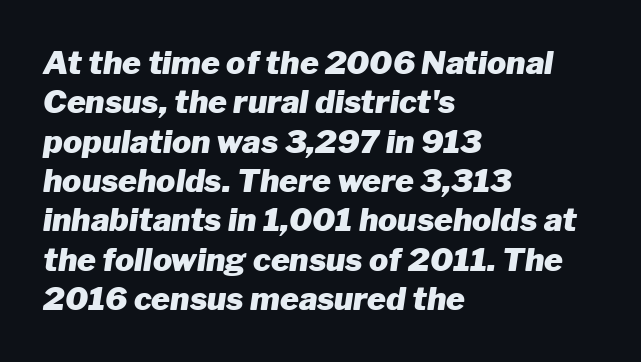
Q: Is the text bold? A: Yes.
Q: Is the text italic (slanted)? A: Yes, it leans right by about 8 degrees.
Q: Is the text underlined? A: No.
Q: How is the paragraph aligned? A: Left-aligned.
Q: Is the spacing between letters normal or unusually wide? A: Normal.
Q: Width (condensed, normal, or wide)? A: Normal.
Q: Stroke contrast? A: Low.
Q: x-height? A: Medium.
Q: Monospaced? A: No.
